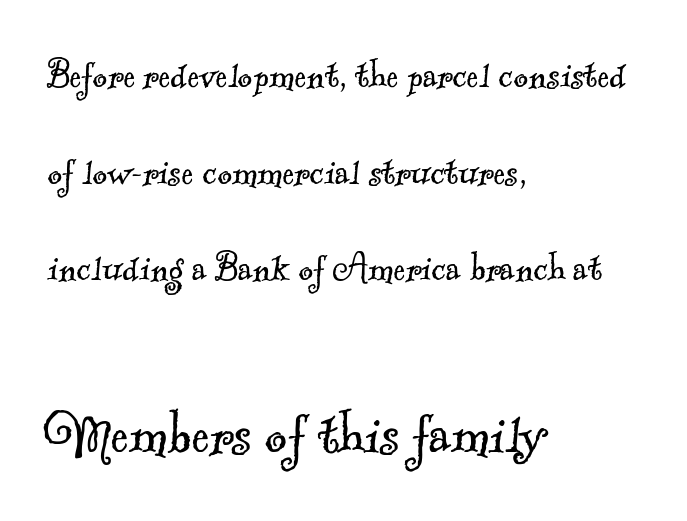
The image shows 68 px light serif type; set left-aligned, loose line spacing (2.15x), normal letter spacing, not underlined; the second (bottom) block is 1.51x larger; a small x-height.
